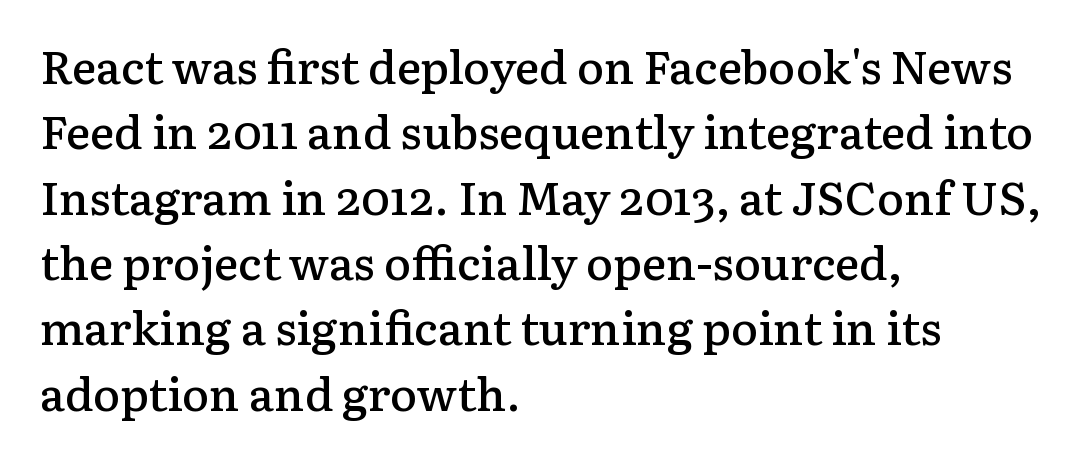
The designer left line spacing at the default. Summary of weight: moderately heavy, a semibold. Does extra space separate the letters? No, they use regular spacing. The passage is arranged the way most books set body copy — flush left. No word sits above an underline. The rendering uses natural spacing where letterforms have individual widths.
